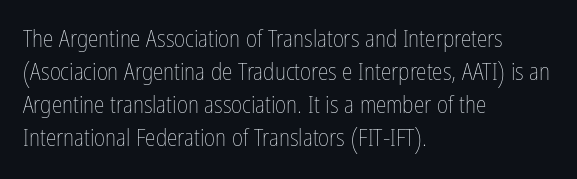
These lines stack with their left ends in a neat column. Letters rest on an invisible, unmarked baseline. The lines sit at an ordinary, default distance from one another. The type sits square on the baseline with zero lean. No letter is thick-stroked: the sample isn't bold. Default kerning and tracking; the words read as compact shapes.
